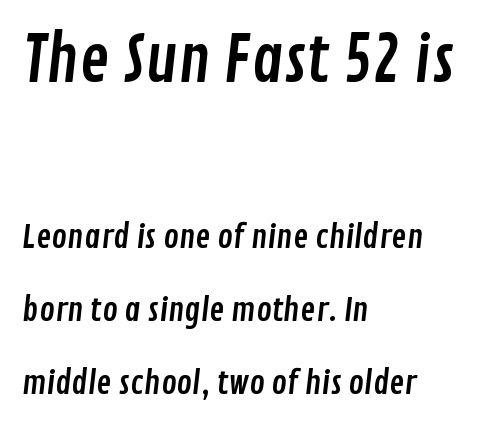
Each letter keeps its own natural width here, so spacing adapts to shape. The vertical gap from one line to the next is large. Reading top to bottom, the characters get smaller at the block break. This rendering uses left alignment, leaving the right contour irregular. Nobody touched the tracking dial on this one. Letterform terminals end flat and unadorned throughout the passage.
